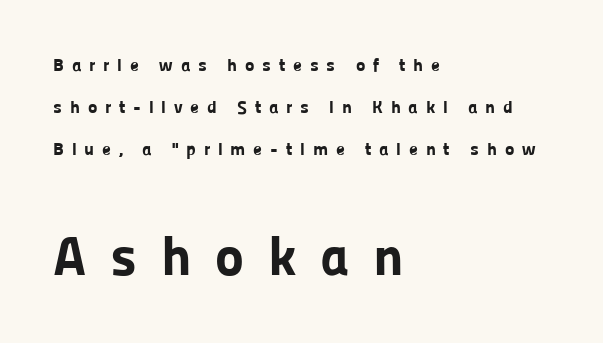
You could not count columns in this text — the font is proportionally spaced. Check the space under the baseline: it is left empty. If you drew a ruler down the left edge, every line would touch it. Successive baselines arrive slowly, with a big drop between each.
